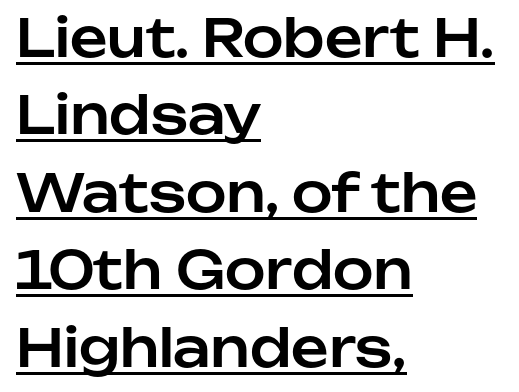
{"serif": "no", "italic": "no", "width": "normal", "stroke_contrast": "low", "x_height": "medium", "monospaced": "no", "underline": "yes", "align": "left", "line_spacing": "normal", "line_spacing_ratio": 1.49, "letter_spacing": "normal", "letter_spacing_em": 0.0, "glyph_px": 52}
